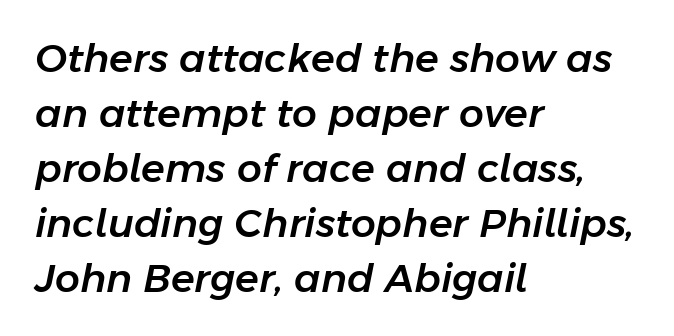
Q: Is the text italic (slanted)? A: Yes, it leans right by about 11 degrees.
Q: Is the text underlined? A: No.
Q: How is the paragraph aligned? A: Left-aligned.
Q: Is the spacing between letters normal or unusually wide? A: Normal.
Q: Is the spacing between lines tight, normal or loose? A: Normal.
Q: Width (condensed, normal, or wide)? A: Normal.
Q: Stroke contrast? A: Low.
Q: x-height? A: Medium.
Q: Monospaced? A: No.
